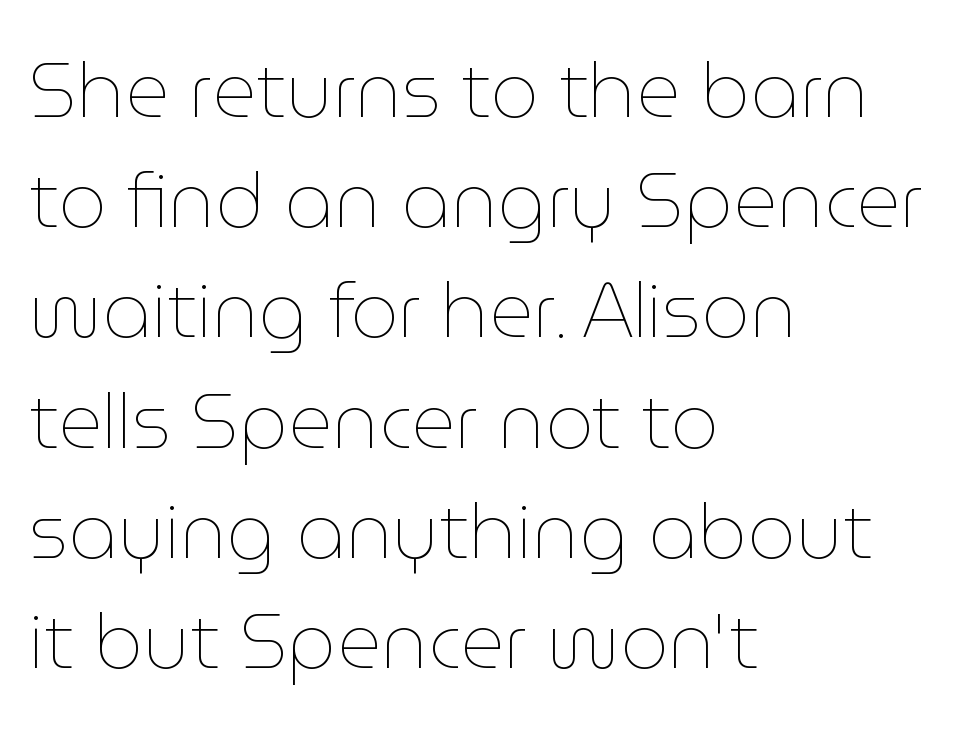
The image shows 76 px thin type, upright; set left-aligned, normal line spacing (1.45x), normal letter spacing, not underlined; low stroke contrast and a medium x-height.
